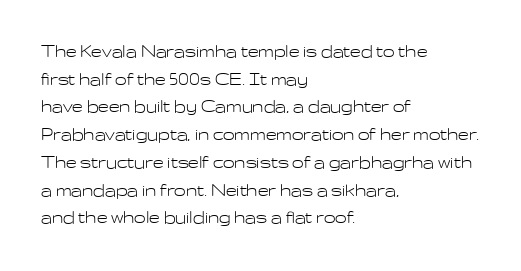
Q: Is the text bold? A: No.
Q: Is the text italic (slanted)? A: No, it is upright.
Q: Is the text underlined? A: No.
Q: How is the paragraph aligned? A: Left-aligned.
Q: Is the spacing between letters normal or unusually wide? A: Normal.
Q: Is the spacing between lines tight, normal or loose? A: Normal.
